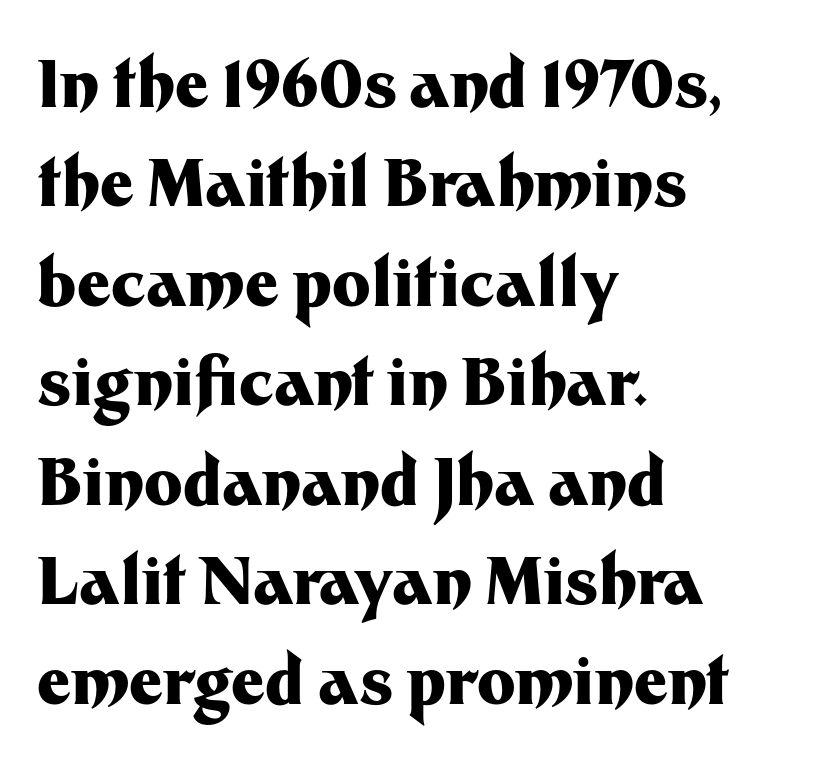
Q: Is the text bold? A: Yes.
Q: Is the text italic (slanted)? A: No, it is upright.
Q: Is the typeface a serif or a sans-serif typeface? A: Sans-serif.
Q: Is the text underlined? A: No.
Q: How is the paragraph aligned? A: Left-aligned.
Q: Is the spacing between letters normal or unusually wide? A: Normal.
Q: Is the spacing between lines tight, normal or loose? A: Normal.
Q: Width (condensed, normal, or wide)? A: Normal.
Q: Stroke contrast? A: Medium.
Q: x-height? A: Medium.
Q: Monospaced? A: No.
